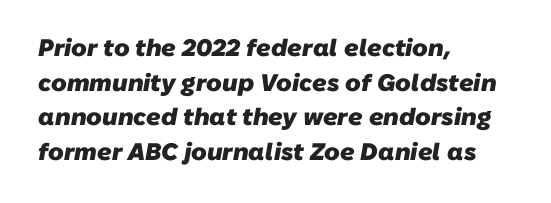
The block of text has a typical density, with ordinary space between rows. Typesetter's note: full bold, strokes at maximum text heaviness. Compared with typical body copy, the letter spacing here is the same. Casual observation: everything's shoved over to the left.
